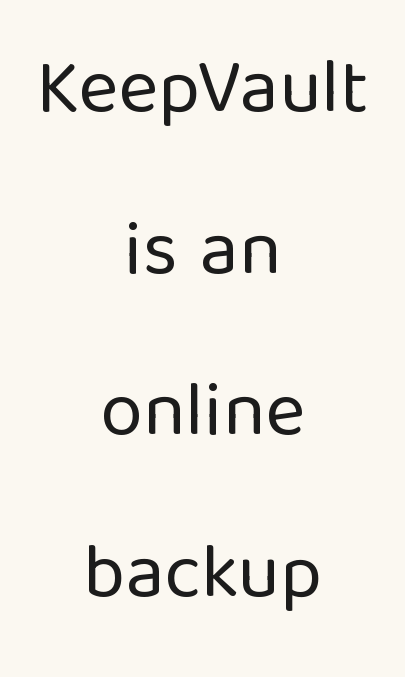
{"serif": "no", "italic": "no", "bold": "no", "weight": "regular", "width": "normal", "stroke_contrast": "low", "x_height": "medium", "monospaced": "no", "underline": "no", "align": "center", "line_spacing": "loose", "line_spacing_ratio": 2.1, "letter_spacing": "normal", "letter_spacing_em": 0.0, "glyph_px": 77}
